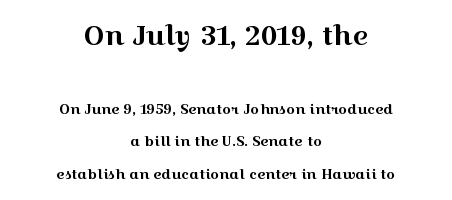
Q: Is the text italic (slanted)? A: No, it is upright.
Q: Is the text underlined? A: No.
Q: How is the paragraph aligned? A: Centered.
Q: Is the spacing between letters normal or unusually wide? A: Normal.
Q: Is the spacing between lines tight, normal or loose? A: Loose.
Q: Which block of text is set in a larger size, the first (top) or the second (bottom)? A: The first (top) one.
